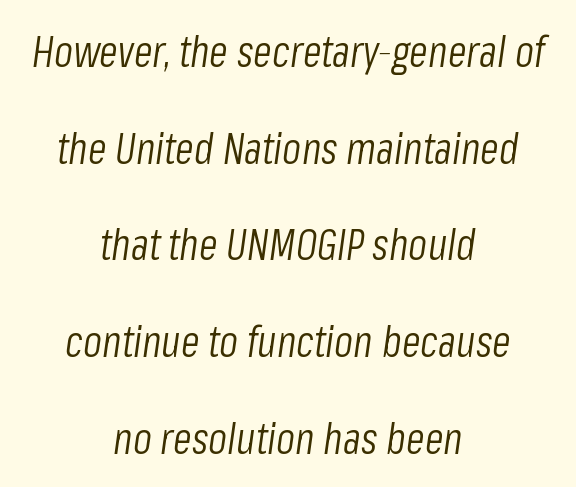
The image shows 43 px light, condensed type, italic (leaning right); set centered, loose line spacing (2.25x), normal letter spacing, not underlined; low stroke contrast and a medium x-height.
